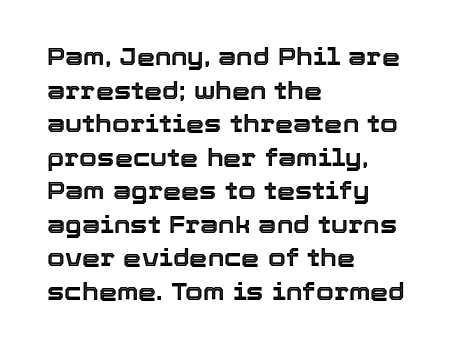
Q: Is the text italic (slanted)? A: No, it is upright.
Q: Is the text underlined? A: No.
Q: How is the paragraph aligned? A: Left-aligned.
Q: Is the spacing between letters normal or unusually wide? A: Normal.
Q: Is the spacing between lines tight, normal or loose? A: Normal.
